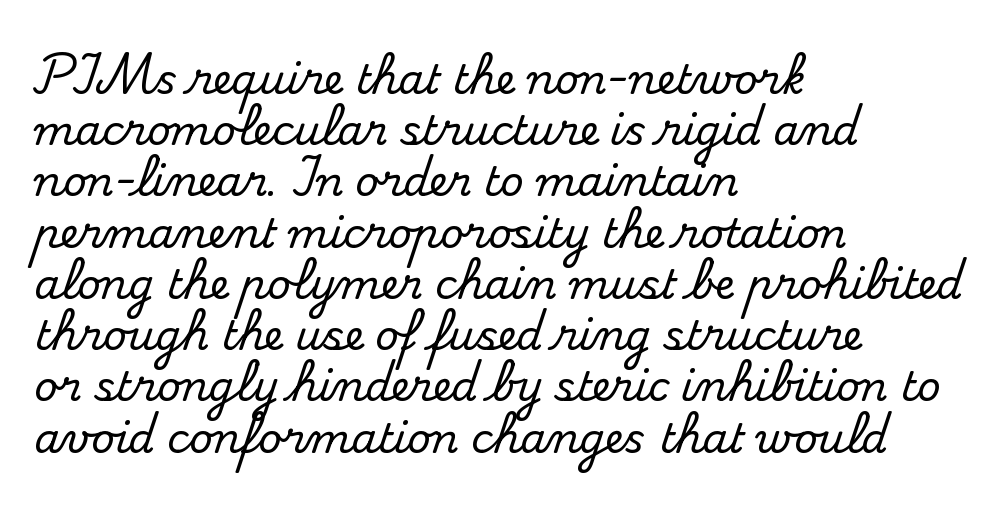
Honestly, the row spacing looks completely unremarkable. Decoration check: the copy has no underline. Layout note: lines flush left. The gaps between neighbouring characters are ordinary and unremarkable.
